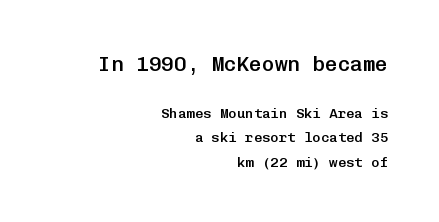
{"italic": "no", "bold": "semi", "underline": "no", "align": "right", "line_spacing_ratio": 1.73, "letter_spacing": "normal", "letter_spacing_em": 0.0, "larger_block": "first", "size_ratio": 1.5, "glyph_px": 21}
